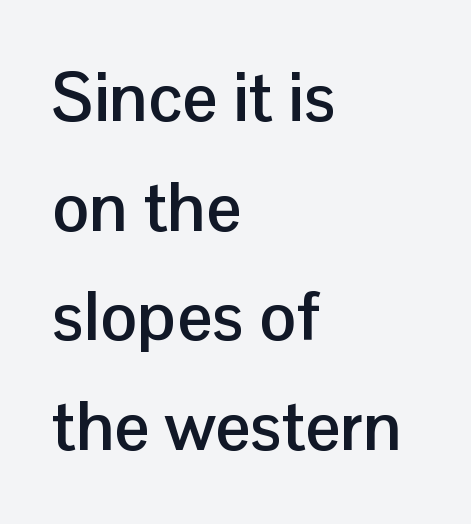
The image shows 69 px semibold sans-serif type, upright; set left-aligned, normal line spacing (1.59x), normal letter spacing, not underlined; low stroke contrast and a medium x-height.
